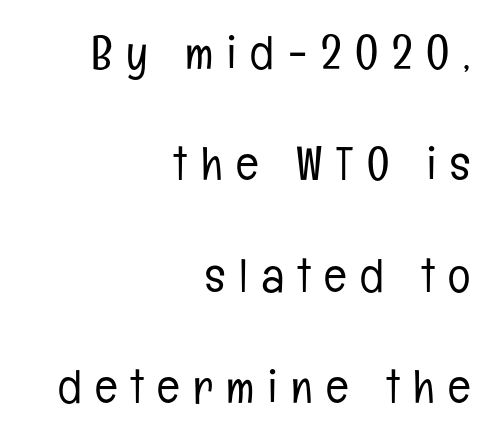
Q: Is the text bold? A: No.
Q: Is the text italic (slanted)? A: No, it is upright.
Q: Is the typeface a serif or a sans-serif typeface? A: Sans-serif.
Q: Is the text underlined? A: No.
Q: How is the paragraph aligned? A: Right-aligned.
Q: Is the spacing between letters normal or unusually wide? A: Unusually wide.
Q: Is the spacing between lines tight, normal or loose? A: Loose.
Q: Width (condensed, normal, or wide)? A: Condensed.
Q: Stroke contrast? A: Low.
Q: x-height? A: Medium.
Q: Monospaced? A: No.
